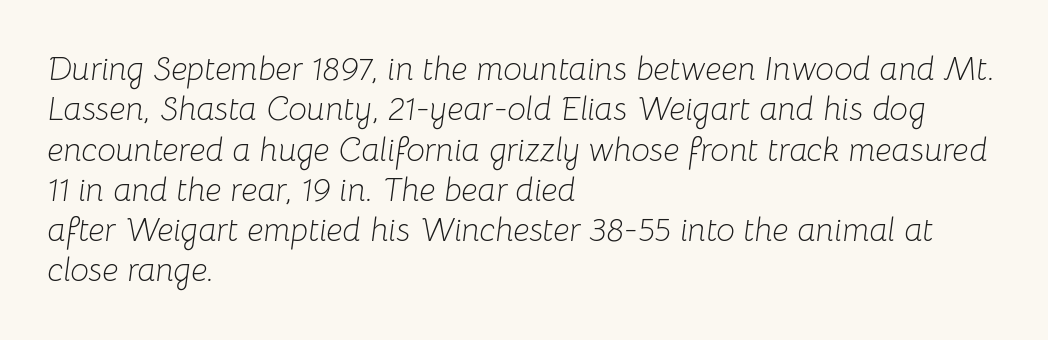
The image shows 33 px light type, italic (leaning right); set left-aligned, line spacing 1.22x, normal letter spacing, not underlined; low stroke contrast and a medium x-height.
